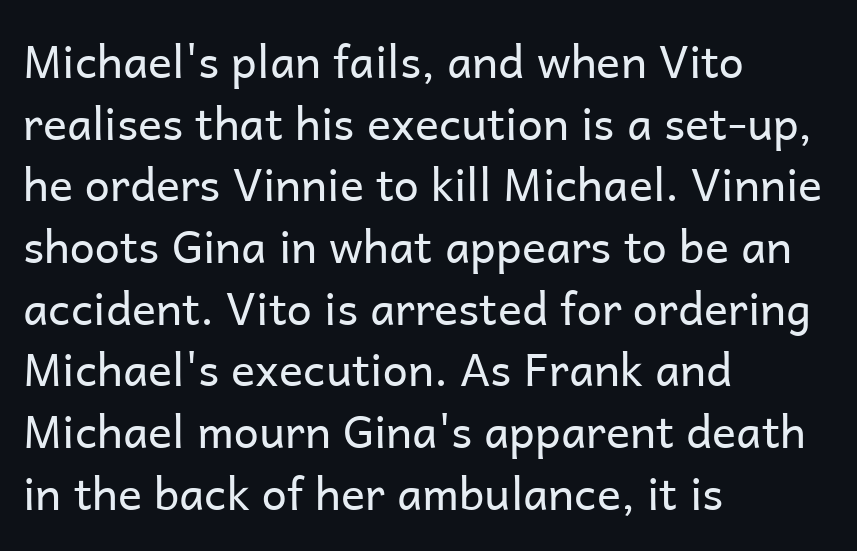
The letters carry no serifs — their stems end cleanly without finishing strokes. Here the designer chose a conventional face with non-uniform glyph widths. This sample is left-justified, so line endings fall wherever the words run out. Short note: letters normally spaced. Leading: standard. This is roman type, the default non-slanted kind.
